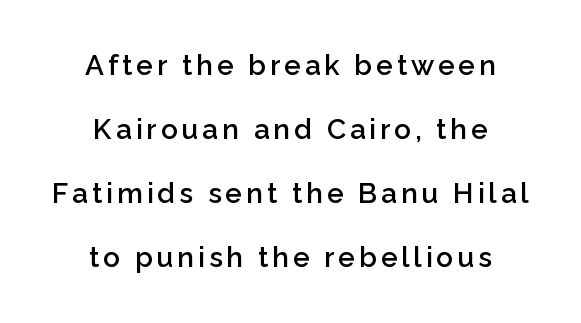
{"serif": "no", "italic": "no", "bold": "semi", "weight": "semibold", "width": "normal", "stroke_contrast": "low", "x_height": "medium", "monospaced": "no", "underline": "no", "align": "center", "line_spacing": "loose", "line_spacing_ratio": 2.29, "glyph_px": 28}
